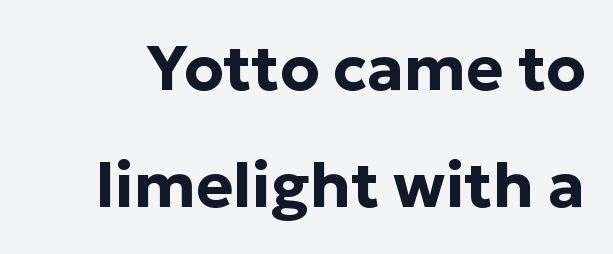
This is sans-serif lettering, the kind often seen on screens and signage. Strong, thick strokes mark this as bold type. The lettering stays uniformly vertical, giving the passage a roman look. Is this a fixed-width face? No — the glyphs have proportional, varying widths. Each row of text sits above clean, open space. The tracking reads as untouched default to a designer's eye.
